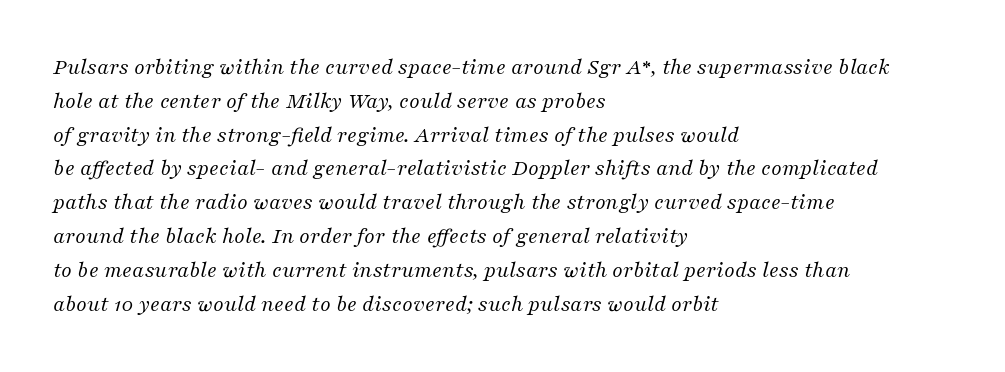
Q: Is the text bold? A: No.
Q: Is the text italic (slanted)? A: Yes, it leans right by about 16 degrees.
Q: Is the text underlined? A: No.
Q: How is the paragraph aligned? A: Left-aligned.
Q: Is the spacing between letters normal or unusually wide? A: Normal.
Q: Is the spacing between lines tight, normal or loose? A: Normal.
